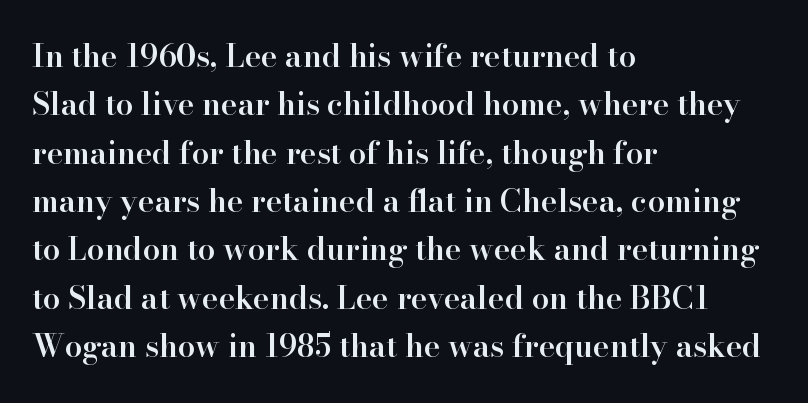
Letters rest on an invisible, unmarked baseline. Little horizontal feet cap the strokes, marking this as serif type. Rendered with straight, roman letterforms. Do the characters align in a grid? No, the font is proportional. Nobody touched the tracking dial on this one.
